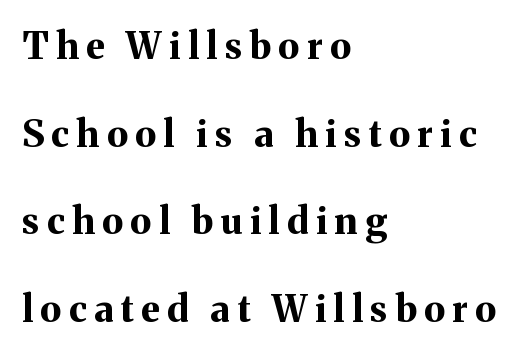
Compared with typical body copy, the letter spacing here is much looser. Glance below the letters and you will spot only blank space. Looks like regular typesetting: each glyph gets only the width it needs. Yep, those are serifs on the letters.
